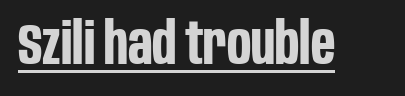
Q: Is the text bold? A: Yes.
Q: Is the text italic (slanted)? A: No, it is upright.
Q: Is the typeface a serif or a sans-serif typeface? A: Sans-serif.
Q: Is the text underlined? A: Yes.
Q: Is the spacing between letters normal or unusually wide? A: Normal.
Q: Width (condensed, normal, or wide)? A: Condensed.
Q: Stroke contrast? A: Low.
Q: x-height? A: Large.
Q: Monospaced? A: No.
